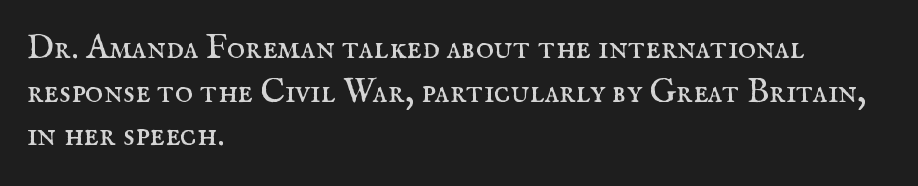
{"serif": "yes", "italic": "no", "bold": "no", "weight": "regular", "width": "normal", "stroke_contrast": "medium", "x_height": "small", "monospaced": "no", "underline": "no", "align": "left", "line_spacing": "normal", "line_spacing_ratio": 1.28, "letter_spacing": "normal", "letter_spacing_em": 0.0, "glyph_px": 34}
